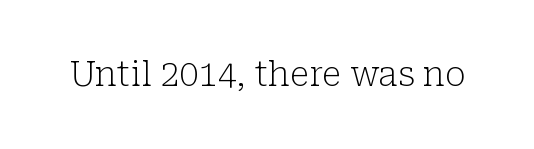
{"serif": "yes", "italic": "no", "bold": "no", "weight": "light", "width": "normal", "stroke_contrast": "low", "x_height": "medium", "monospaced": "no", "underline": "no", "letter_spacing": "normal", "letter_spacing_em": 0.0, "glyph_px": 34}
